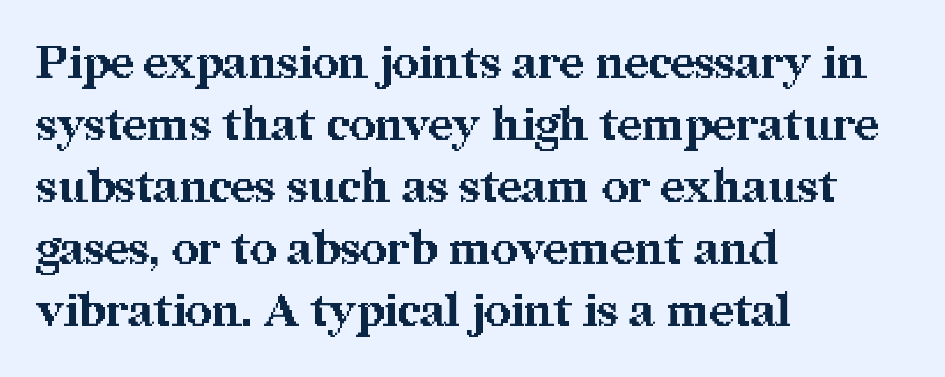
The passage shown has conventional tracking throughout. The letters are bold, with thick, heavy strokes. These lines are rendered in a variable-pitch font. Serifs: yes, visible at the terminals of the letterforms. Ascenders rise straight up at ninety degrees. Honestly, the row spacing looks completely unremarkable.
